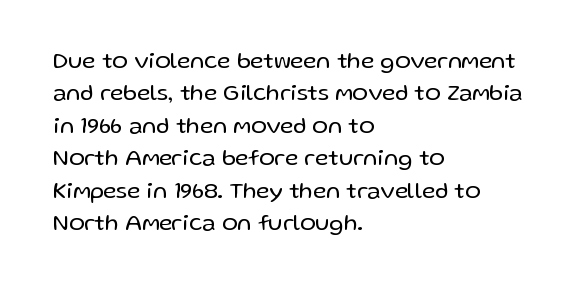
Q: Is the text bold? A: No.
Q: Is the text italic (slanted)? A: No, it is upright.
Q: Is the text underlined? A: No.
Q: How is the paragraph aligned? A: Left-aligned.
Q: Is the spacing between letters normal or unusually wide? A: Normal.
Q: Is the spacing between lines tight, normal or loose? A: Normal.
